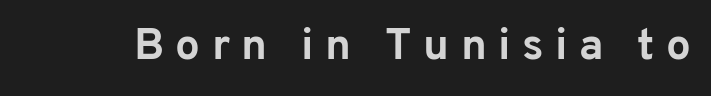
Type without underlining. Someone cranked the tracking dial way up on this one. Characters remain perfectly vertical along every line. Serifs: no, the terminals of the letterforms are clean.
